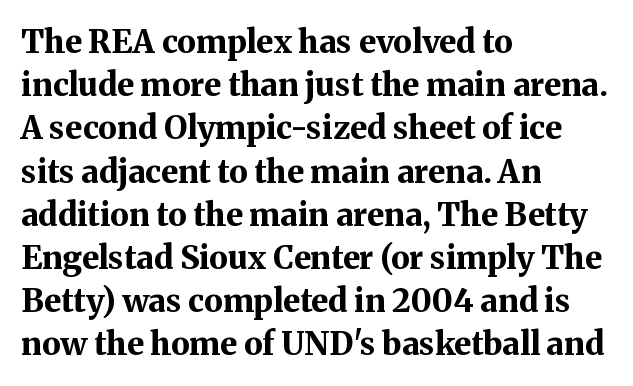
{"serif": "yes", "italic": "no", "bold": "yes", "weight": "bold", "width": "normal", "stroke_contrast": "medium", "x_height": "medium", "monospaced": "no", "underline": "no", "align": "left", "line_spacing": "normal", "line_spacing_ratio": 1.35, "letter_spacing": "normal", "letter_spacing_em": 0.0, "glyph_px": 32}
